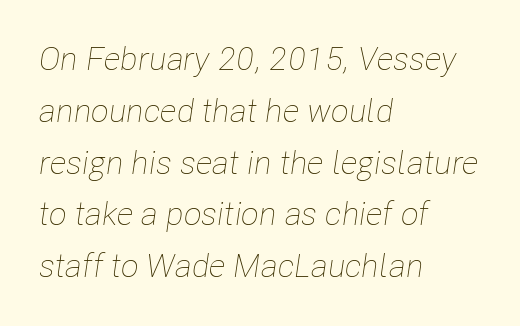
{"italic": "yes", "lean": "right", "slant_degrees": 8, "bold": "no", "weight": "thin", "width": "condensed", "stroke_contrast": "low", "x_height": "medium", "monospaced": "no", "underline": "no", "align": "left", "line_spacing": "normal", "line_spacing_ratio": 1.57, "letter_spacing": "normal", "letter_spacing_em": 0.0, "glyph_px": 33}
